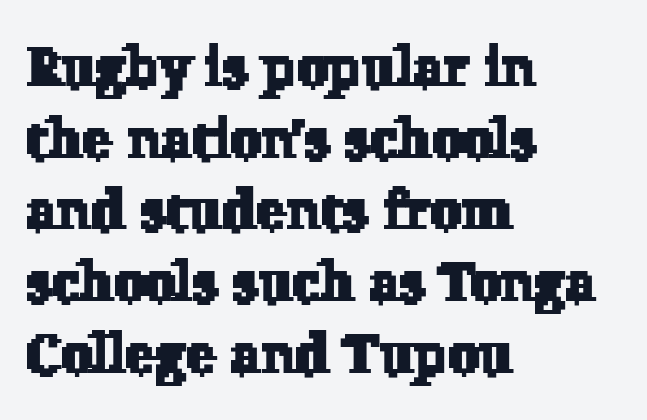
Q: Is the typeface a serif or a sans-serif typeface? A: Serif.
Q: Is the text underlined? A: No.
Q: How is the paragraph aligned? A: Left-aligned.
Q: Is the spacing between letters normal or unusually wide? A: Normal.
Q: Is the spacing between lines tight, normal or loose? A: Normal.
Q: Width (condensed, normal, or wide)? A: Normal.
Q: Stroke contrast? A: Low.
Q: x-height? A: Medium.
Q: Monospaced? A: No.
